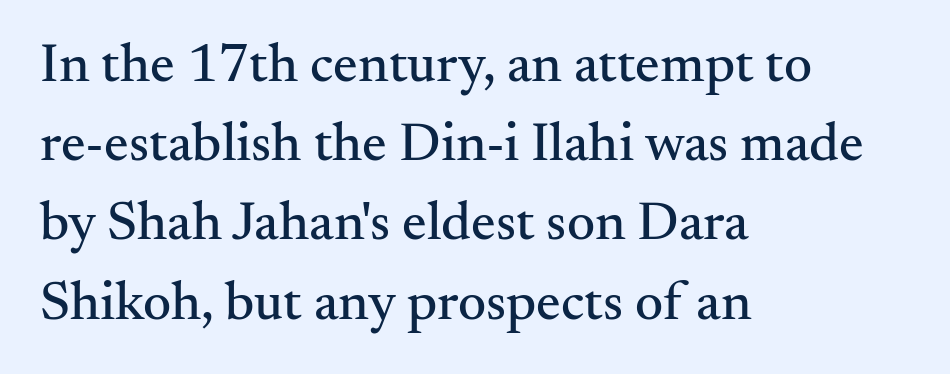
Q: Is the text italic (slanted)? A: No, it is upright.
Q: Is the typeface a serif or a sans-serif typeface? A: Serif.
Q: Is the text underlined? A: No.
Q: How is the paragraph aligned? A: Left-aligned.
Q: Is the spacing between letters normal or unusually wide? A: Normal.
Q: Is the spacing between lines tight, normal or loose? A: Normal.
Q: Width (condensed, normal, or wide)? A: Normal.
Q: Stroke contrast? A: Medium.
Q: x-height? A: Small.
Q: Monospaced? A: No.
